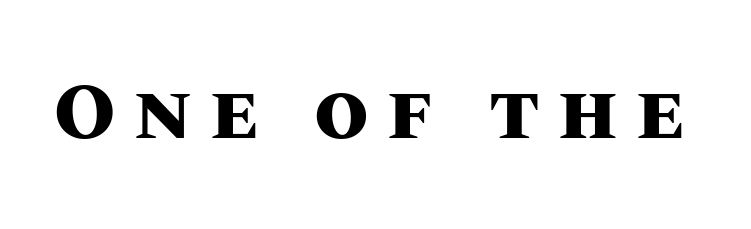
Substantial extra tracking has been applied to these lines. Characters remain perfectly vertical along every line. The glyphs have the mass of a bold cut. The passage shown is typed in a proportional face where columns would drift. The strip under each line holds only bare page.
